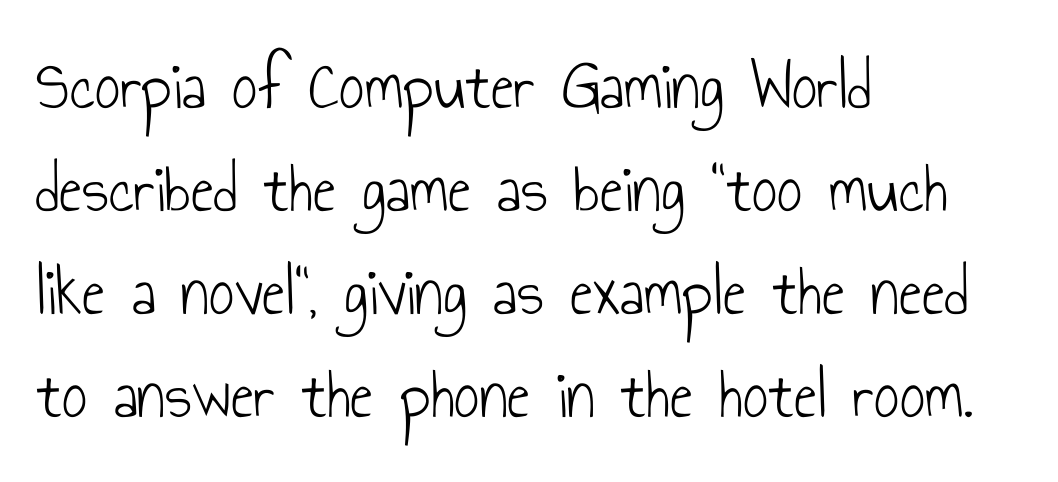
{"serif": "no", "italic": "no", "bold": "no", "weight": "light", "width": "condensed", "stroke_contrast": "low", "x_height": "small", "monospaced": "no", "underline": "no", "align": "left", "line_spacing": "normal", "line_spacing_ratio": 1.47, "letter_spacing": "normal", "letter_spacing_em": 0.0, "glyph_px": 70}
